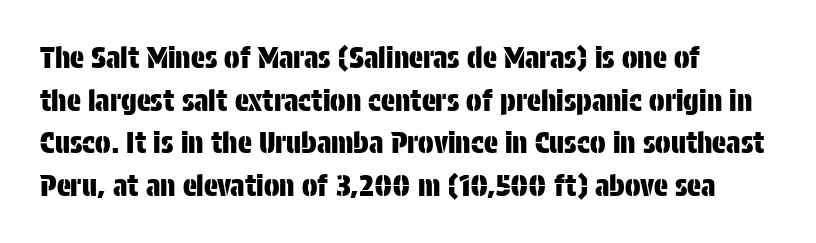
Q: Is the text italic (slanted)? A: No, it is upright.
Q: Is the typeface a serif or a sans-serif typeface? A: Sans-serif.
Q: Is the text underlined? A: No.
Q: How is the paragraph aligned? A: Left-aligned.
Q: Is the spacing between letters normal or unusually wide? A: Normal.
Q: Is the spacing between lines tight, normal or loose? A: Normal.
Q: Width (condensed, normal, or wide)? A: Condensed.
Q: Stroke contrast? A: Low.
Q: x-height? A: Large.
Q: Monospaced? A: No.
